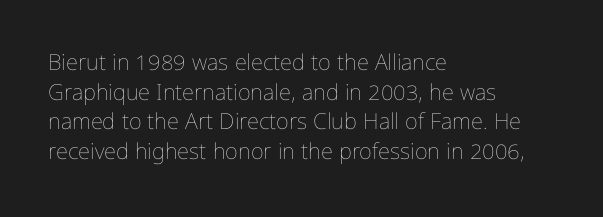
The image shows 22 px text type, upright; set left-aligned, normal line spacing (1.35x), normal letter spacing, not underlined.
